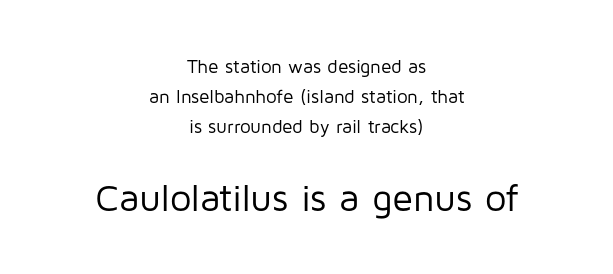
Scale increases going downward across the two blocks. These lines keep a tight, regular rhythm from letter to letter. Is this a fixed-width face? No — the glyphs have proportional, varying widths. A light-to-regular cut is what we see here. The designer went with a sans here, leaving each stem footless.
